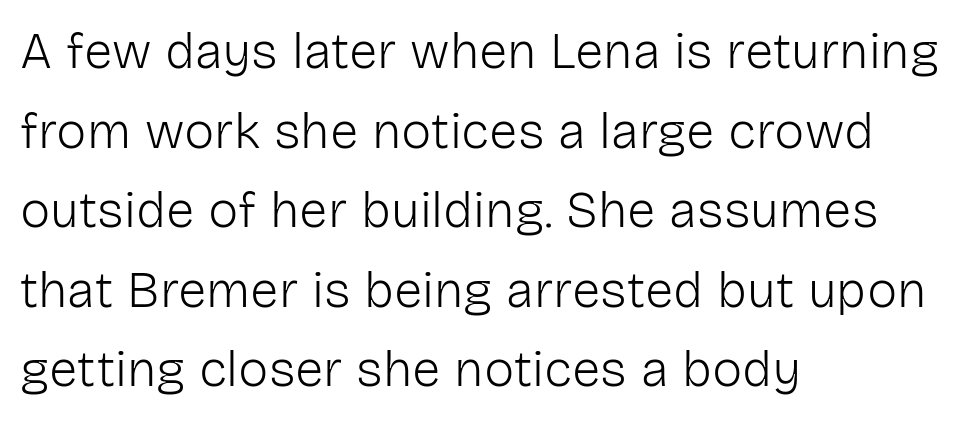
{"serif": "no", "italic": "no", "bold": "no", "weight": "light", "width": "normal", "stroke_contrast": "low", "x_height": "medium", "monospaced": "no", "underline": "no", "align": "left", "line_spacing": "normal", "line_spacing_ratio": 1.56, "letter_spacing": "normal", "letter_spacing_em": 0.0, "glyph_px": 51}
